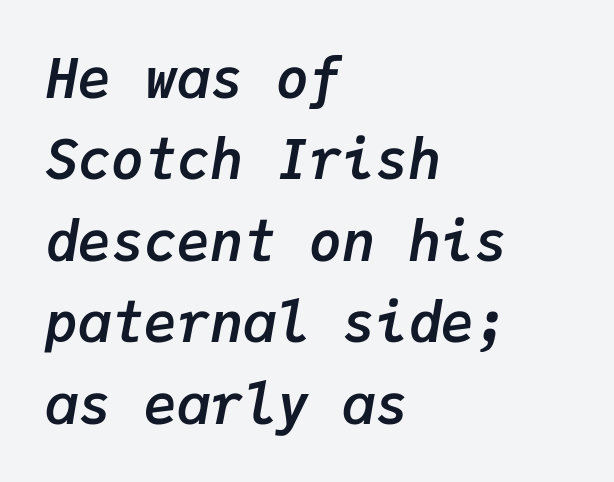
Regarding leading, the lines here are spaced in the standard way. Is this a fixed-width face? Yes — each glyph sits in an identical cell. The rendering keeps characters at their native spacing. The letters are slanted; this is an italic face. Just letters on the line, the space beneath them empty. A student would call this left alignment; a typographer would say flush left, rag right.
